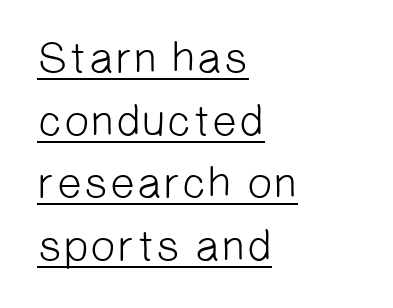
The image shows 45 px light sans-serif type; set left-aligned, normal line spacing (1.39x), normal letter spacing, underlined; low stroke contrast and a medium x-height.
